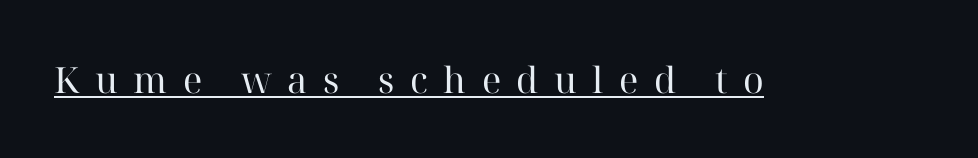
The image shows 36 px regular-weight serif type, upright; set unusually wide letter spacing (+0.43 em), underlined; high stroke contrast and a medium x-height.
